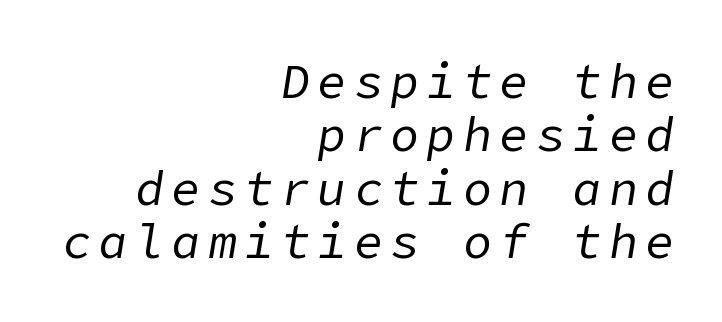
{"italic": "yes", "lean": "right", "slant_degrees": 9, "bold": "no", "weight": "regular", "width": "normal", "stroke_contrast": "low", "x_height": "medium", "underline": "no", "align": "right", "line_spacing": "tight", "line_spacing_ratio": 1.11, "glyph_px": 48}
